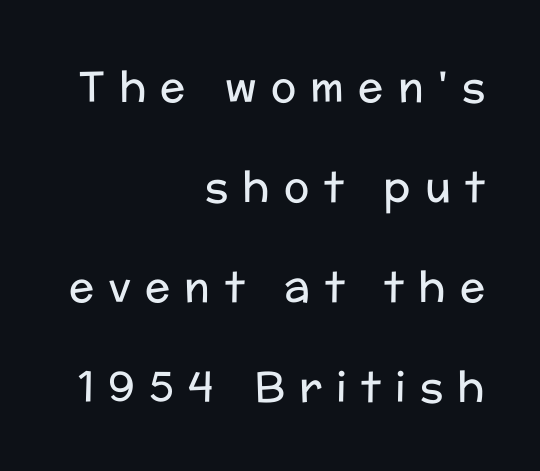
The letterforms stand isolated, each surrounded by extra space. Layout note: lines flush right. The area under the type is left untouched. A typesetter would call this proportional, since set widths differ per character. Loosely led — the rows are spread out. You can tell it's not italic because the verticals are truly vertical.
